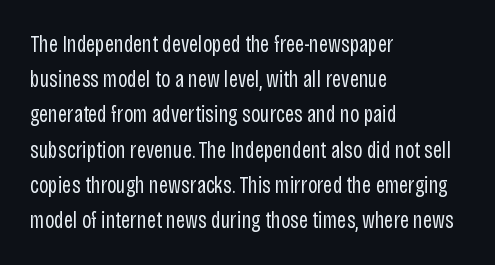
Q: Is the text bold? A: No.
Q: Is the text italic (slanted)? A: No, it is upright.
Q: Is the text underlined? A: No.
Q: How is the paragraph aligned? A: Left-aligned.
Q: Is the spacing between letters normal or unusually wide? A: Normal.
Q: Is the spacing between lines tight, normal or loose? A: Normal.
